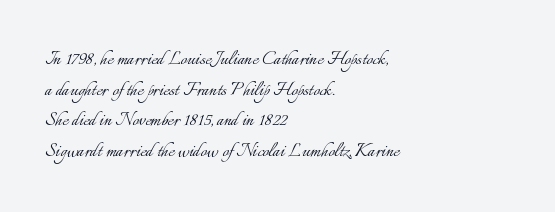
Vertical spacing — default. The text block is weighted toward the left margin, trailing off unevenly rightward. The baseline area is clear. These lines keep a tight, regular rhythm from letter to letter. No extra ink here — the face is not bold.
